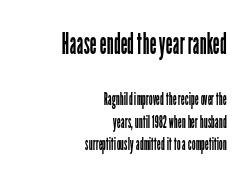
Horizontal alignment here is rightward, an uncommon choice for prose. The upper block of text is set noticeably larger than the block beneath it. A typesetter would call this proportional, since set widths differ per character. Glance below the letters and you will spot only blank space. You can tell it's not italic because the verticals are truly vertical.
